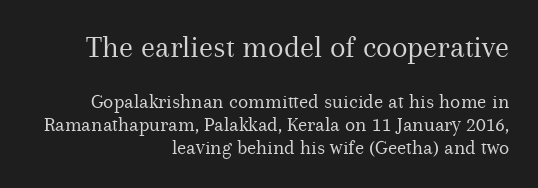
The image shows 32 px regular-weight serif type, upright; set right-aligned, tight line spacing (1.08x), normal letter spacing, not underlined; the first (top) block is 1.52x larger; medium stroke contrast and a medium x-height.
